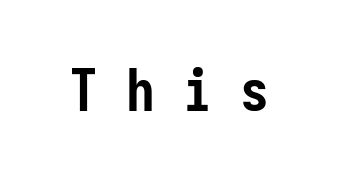
This rendering features lettering with no underline. This sample uses expanded letter spacing, leaving extra air between glyphs. Spacing verdict: monospaced, one width for all characters. The glyphs in this specimen are sans serif. You'd pick this weight for a headline — it's a proper bold.
